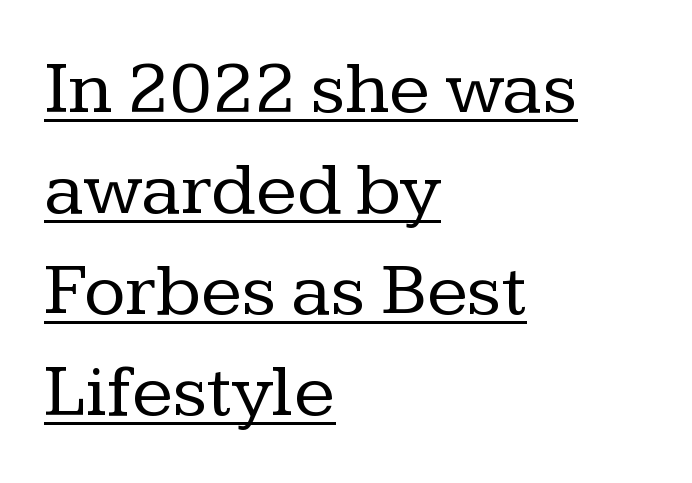
The image shows 76 px regular-weight serif type, upright; set left-aligned, normal line spacing (1.33x), normal letter spacing, underlined; low stroke contrast and a medium x-height.
